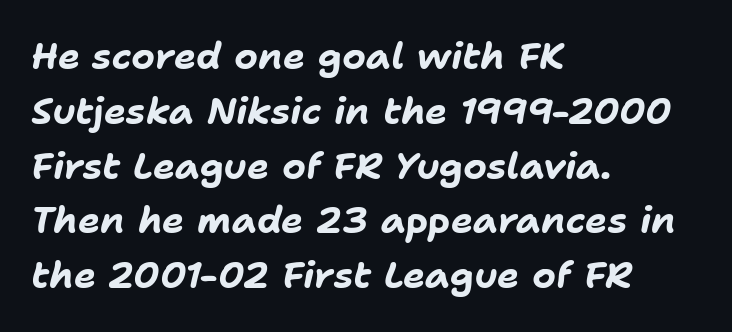
{"italic": "yes", "lean": "right", "slant_degrees": 11, "bold": "yes", "weight": "bold", "width": "normal", "stroke_contrast": "low", "x_height": "medium", "monospaced": "no", "underline": "no", "align": "left", "line_spacing": "normal", "line_spacing_ratio": 1.48, "letter_spacing": "normal", "letter_spacing_em": 0.0, "glyph_px": 37}
